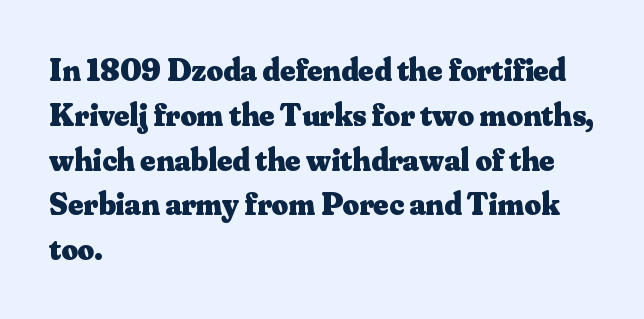
Proportional: the letters do not fall into vertical columns. A full-strength bold gives these letters their thick strokes. Honestly, there is no underline to notice here at all. The line-height multiplier appears to be the usual default. Designer's note — italics off, roman on.
